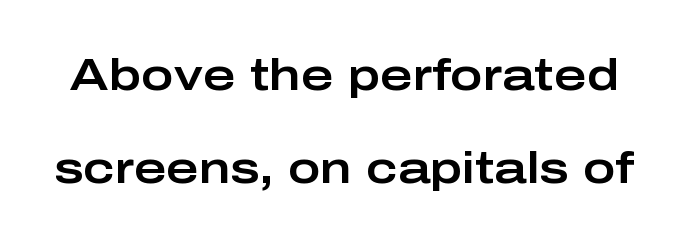
Q: Is the text italic (slanted)? A: No, it is upright.
Q: Is the typeface a serif or a sans-serif typeface? A: Sans-serif.
Q: Is the text underlined? A: No.
Q: Is the spacing between letters normal or unusually wide? A: Normal.
Q: Is the spacing between lines tight, normal or loose? A: Loose.
Q: Width (condensed, normal, or wide)? A: Wide.
Q: Stroke contrast? A: Low.
Q: x-height? A: Medium.
Q: Monospaced? A: No.
